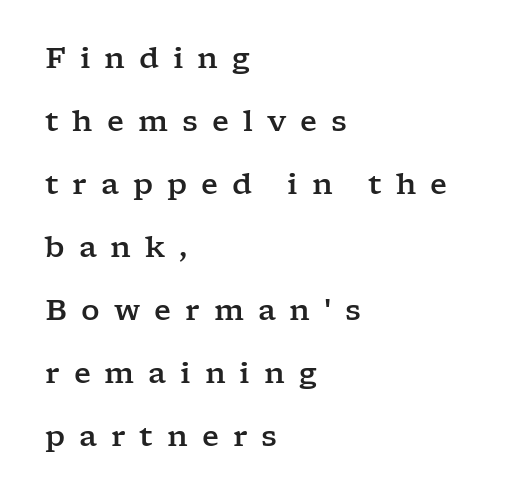
These lines are composed in type with serifs. The lettering stays uniformly vertical, giving the passage a roman look. The passage shown is typed in a proportional face where columns would drift. Leftover space on each line is placed entirely after the last word. These lines have a slow, spaced-out rhythm from letter to letter. The specimen omits any rule beneath the text block's lines.
